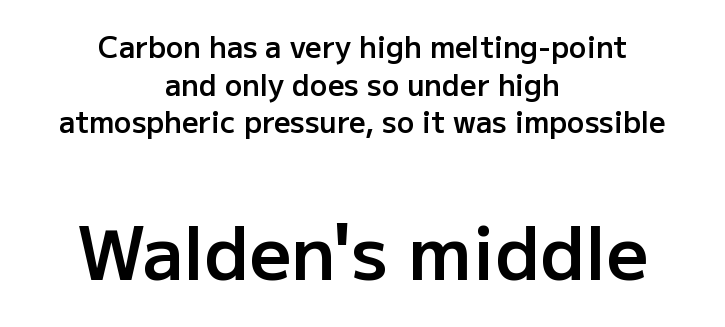
The image shows 73 px semibold sans-serif type, upright; set centered, normal line spacing (1.3x), normal letter spacing, not underlined; the second (bottom) block is 2.52x larger; low stroke contrast and a medium x-height.
